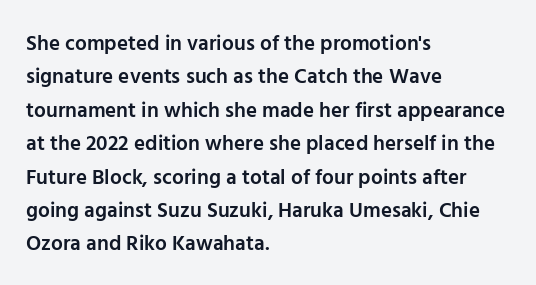
The image shows 21 px text type, upright; set left-aligned, normal line spacing (1.59x), normal letter spacing, not underlined.
